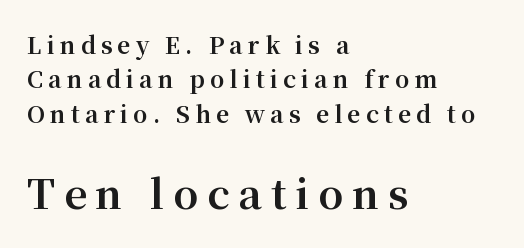
The compositor pushed each line to the left boundary. Loose tracking; the words dissolve into strings of separated letters. Summary of weight: heavy, a full bold. Check under the words: just untouched page. Nope, not italic — everything's standing straight. Successive baselines arrive at the customary interval.
